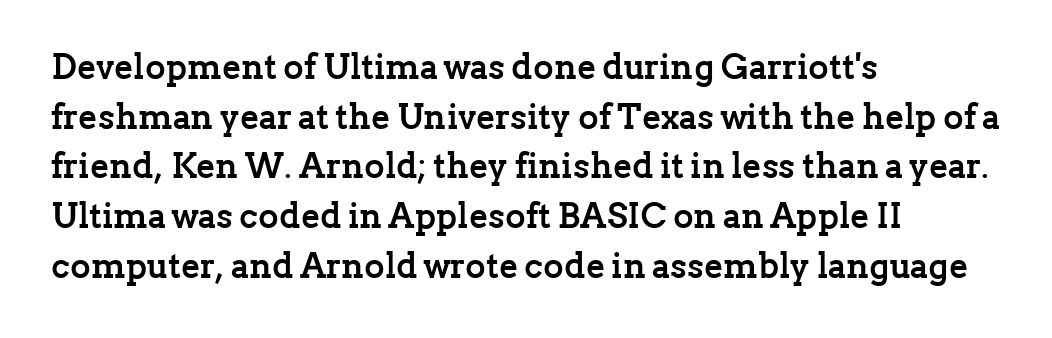
The image shows 35 px semibold serif type, upright; set left-aligned, normal line spacing (1.42x), normal letter spacing, not underlined; low stroke contrast and a medium x-height.
